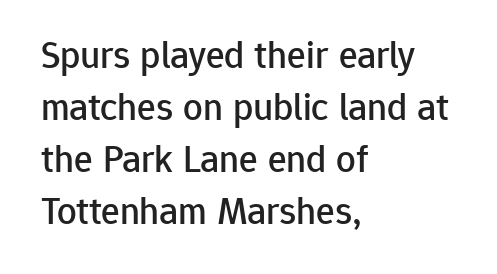
{"serif": "no", "italic": "no", "width": "normal", "stroke_contrast": "low", "x_height": "medium", "monospaced": "no", "underline": "no", "align": "left", "line_spacing": "normal", "line_spacing_ratio": 1.33, "letter_spacing": "normal", "letter_spacing_em": 0.0, "glyph_px": 39}
